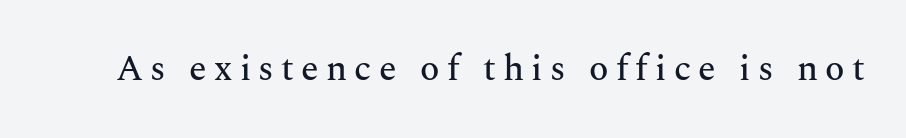
The image shows 36 px serif type, upright; set unusually wide letter spacing (+0.2 em), not underlined; medium stroke contrast and a medium x-height.
